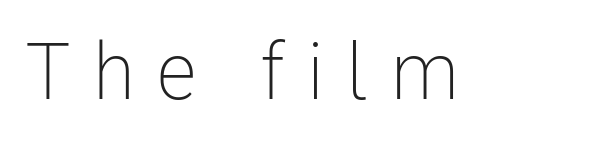
The image shows 79 px light, condensed sans-serif type, upright; set unusually wide letter spacing (+0.28 em), not underlined; low stroke contrast and a medium x-height.
